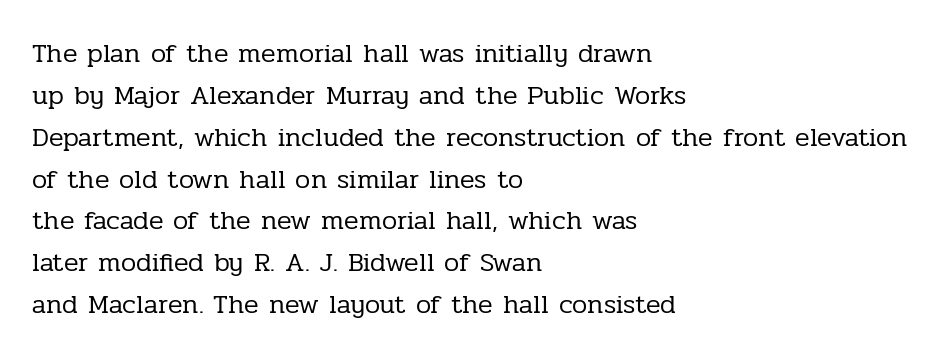
{"italic": "no", "bold": "no", "underline": "no", "align": "left", "line_spacing": "normal", "line_spacing_ratio": 1.55, "letter_spacing": "normal", "letter_spacing_em": 0.0, "glyph_px": 27}
